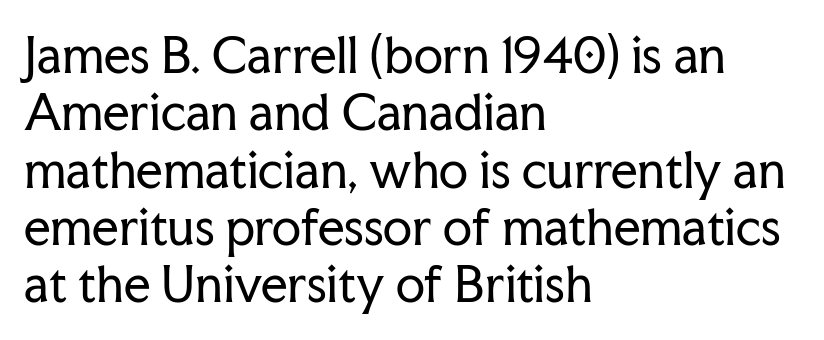
The image shows 47 px regular-weight serif type, upright; set left-aligned, line spacing 1.22x, normal letter spacing, not underlined; low stroke contrast and a medium x-height.
